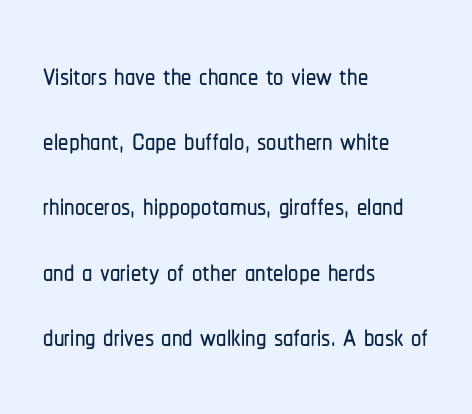
Students, observe: this is what conventionally led text looks like. The strip under each line holds only bare page. Nobody touched the tracking dial on this one. Posture: straight, roman, zero tilt. Character widths vary here, with narrow letters taking less room than wide ones.
